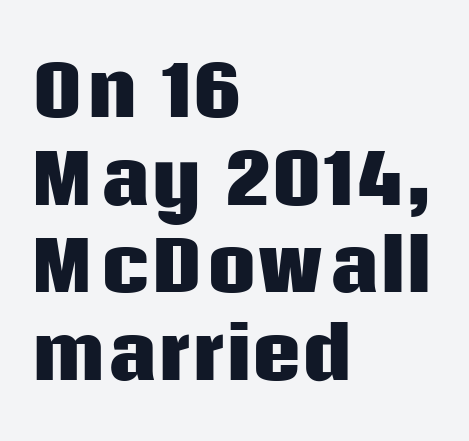
The strokes are fattened all the way to bold. Words appear dense and cohesive because spacing is normal. Note: no serifs on the glyphs. Each line starts at the same left margin while the right side varies. Evenly set lines give the paragraph a standard silhouette. Italic? Not at all — the glyphs are vertical.
